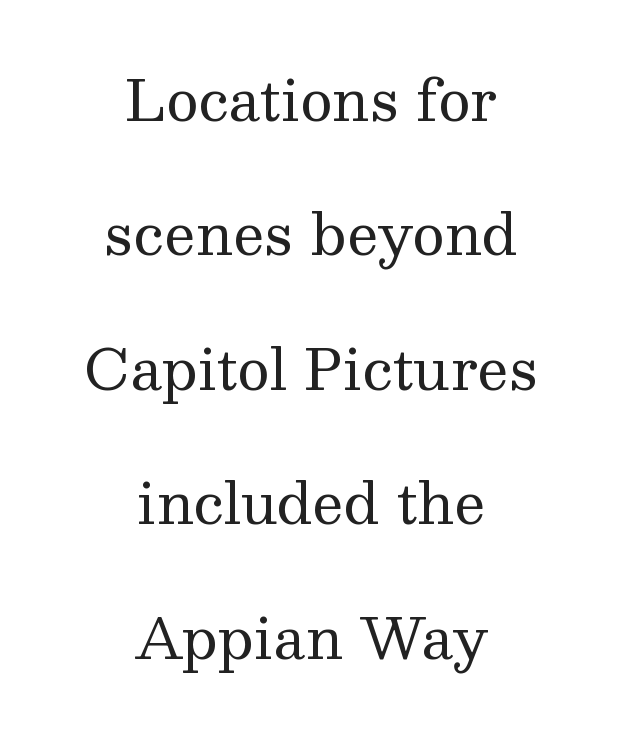
{"serif": "yes", "italic": "no", "bold": "no", "weight": "regular", "width": "normal", "stroke_contrast": "medium", "x_height": "medium", "monospaced": "no", "underline": "no", "align": "center", "line_spacing": "loose", "line_spacing_ratio": 2.4, "letter_spacing": "normal", "letter_spacing_em": 0.0, "glyph_px": 56}
